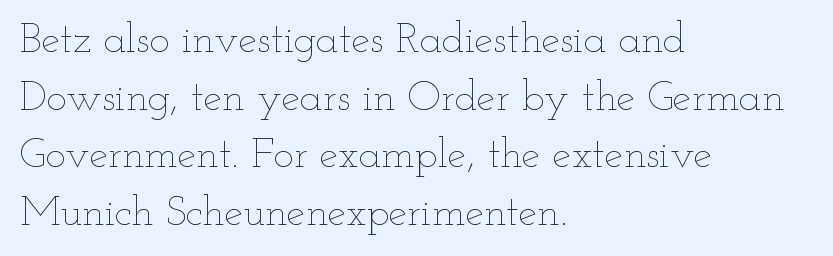
The image shows 42 px thin, wide type, upright; set left-aligned, normal line spacing (1.37x), normal letter spacing, not underlined; low stroke contrast and a small x-height.
